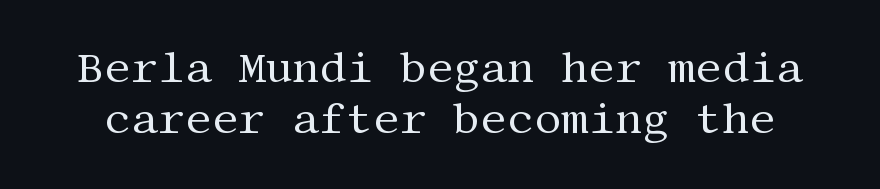
The image shows 42 px regular-weight serif type, upright; set line spacing 1.22x, normal letter spacing, not underlined; medium stroke contrast and a large x-height.
